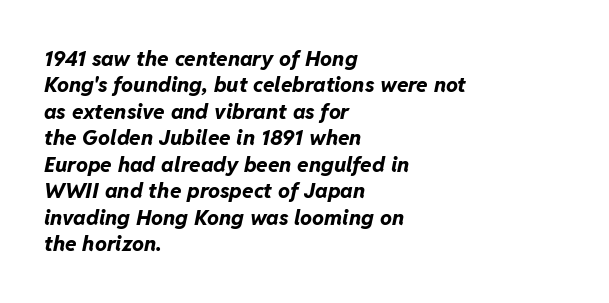
No extra tracking has been applied to these lines. Just letters on the line, the space beneath them empty. The block of text has a typical density, with ordinary space between rows. These lines stack with their left ends in a neat column. Would a proofreader flag this as italicized? Yes. What weight is shown? A full bold with thick strokes.
